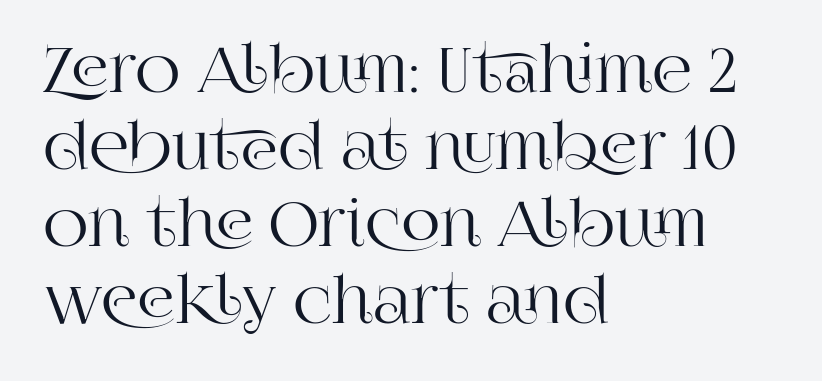
The image shows 63 px serif type, upright; set left-aligned, line spacing 1.22x, normal letter spacing, not underlined; high stroke contrast and a large x-height.
